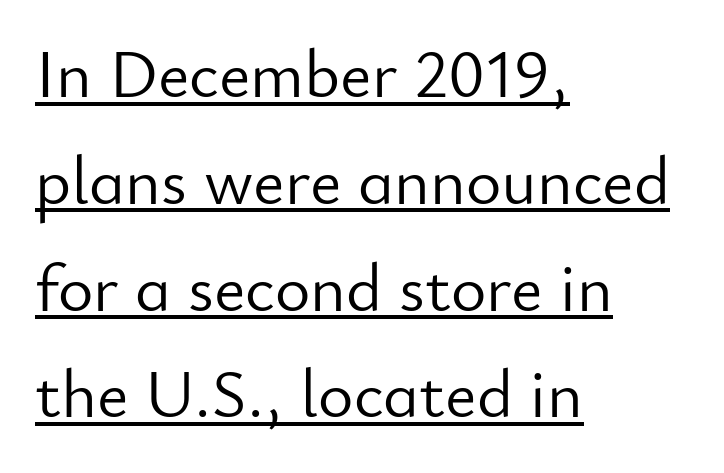
You could call the tracking neutral — neither tight nor loose. Honestly, the row spacing looks completely unremarkable. Horizontal alignment here is leftward, the default for most running prose. These lines are rendered in a variable-pitch font. Grotesque or geometric, the face here clearly has no serifs. The type sits square on the baseline with zero lean.
